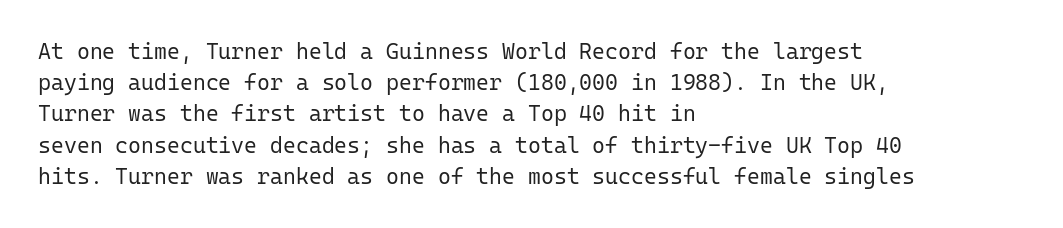
The image shows 22 px text type, upright; set left-aligned, normal line spacing (1.42x), normal letter spacing, not underlined.
